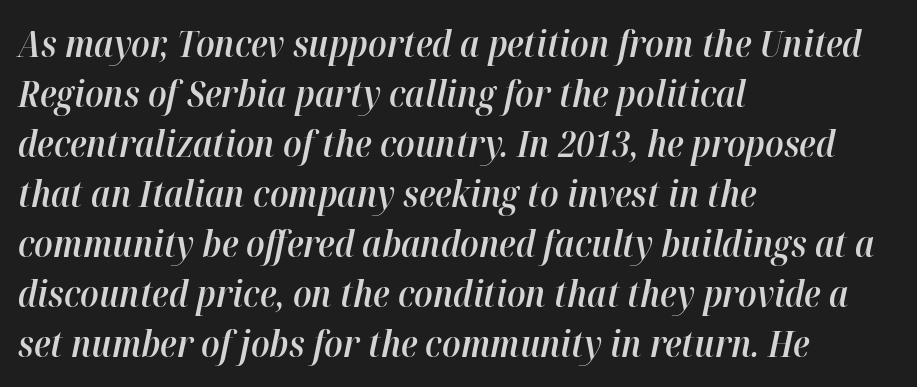
Successive baselines arrive at the customary interval. Would a proofreader flag this as italicized? Yes. Decoration check: the copy has no underline. Words appear dense and cohesive because spacing is normal. Note the varied advance widths — an 'i' is clearly narrower than an 'm'. Caption: semibold face, moderately heavy strokes.
